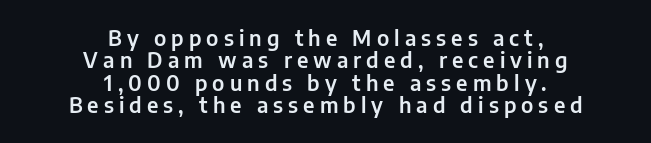
Q: Is the text italic (slanted)? A: No, it is upright.
Q: Is the text underlined? A: No.
Q: How is the paragraph aligned? A: Centered.
Q: Is the spacing between letters normal or unusually wide? A: Unusually wide.
Q: Is the spacing between lines tight, normal or loose? A: Tight.
